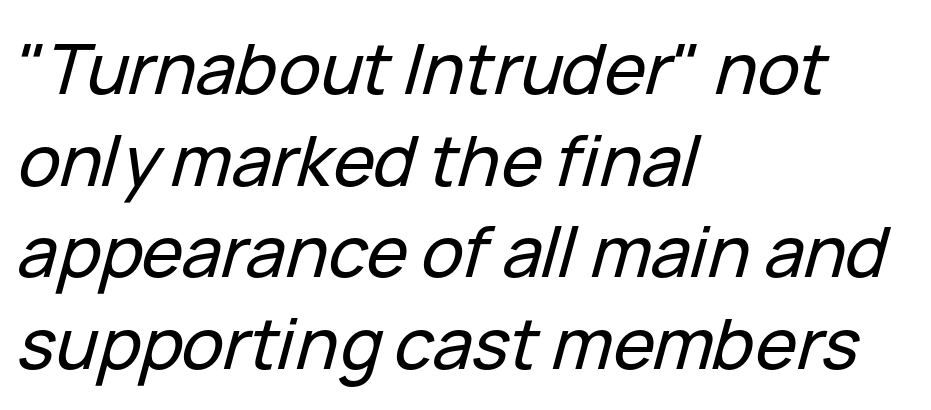
The image shows 70 px text type, italic (leaning right); set left-aligned, normal line spacing (1.31x), normal letter spacing, not underlined; low stroke contrast and a medium x-height.
